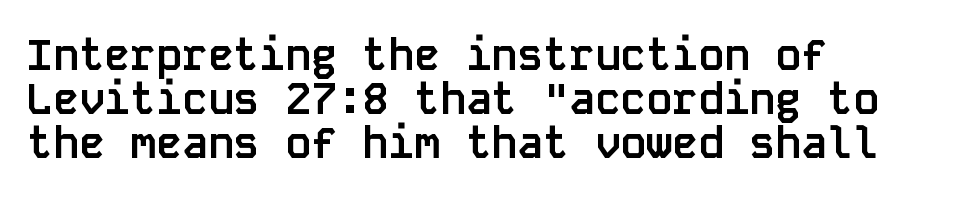
The image shows 43 px semibold sans-serif type, upright, monospaced; set left-aligned, tight line spacing (1.02x), normal letter spacing, not underlined; low stroke contrast and a large x-height.
